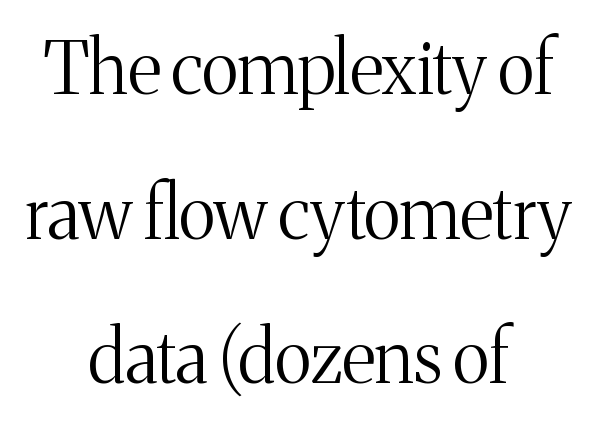
Q: Is the text bold? A: No.
Q: Is the text italic (slanted)? A: No, it is upright.
Q: Is the typeface a serif or a sans-serif typeface? A: Serif.
Q: Is the text underlined? A: No.
Q: How is the paragraph aligned? A: Centered.
Q: Is the spacing between letters normal or unusually wide? A: Normal.
Q: Is the spacing between lines tight, normal or loose? A: Loose.
Q: Width (condensed, normal, or wide)? A: Normal.
Q: Stroke contrast? A: Medium.
Q: x-height? A: Medium.
Q: Monospaced? A: No.
